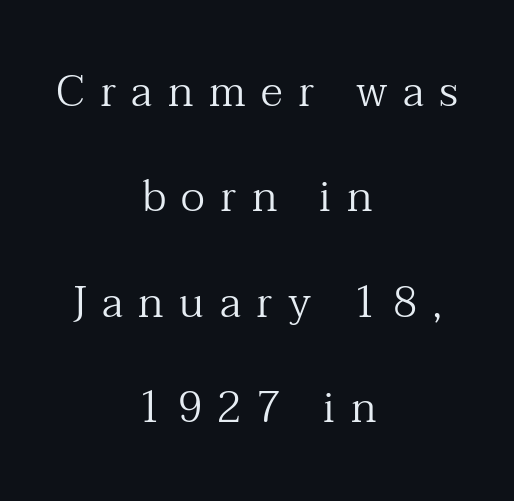
The image shows 43 px regular-weight serif type, upright; set centered, loose line spacing (2.45x), unusually wide letter spacing (+0.36 em), not underlined; medium stroke contrast and a medium x-height.
